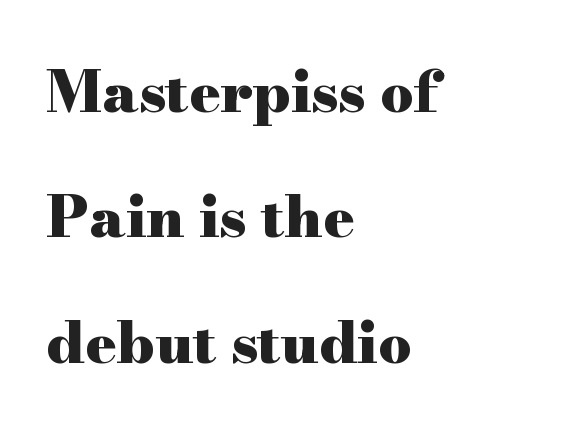
{"serif": "yes", "italic": "no", "bold": "yes", "weight": "heavy", "width": "wide", "stroke_contrast": "high", "x_height": "small", "monospaced": "no", "underline": "no", "align": "left", "line_spacing": "loose", "line_spacing_ratio": 2.16, "letter_spacing": "normal", "letter_spacing_em": 0.0, "glyph_px": 58}
